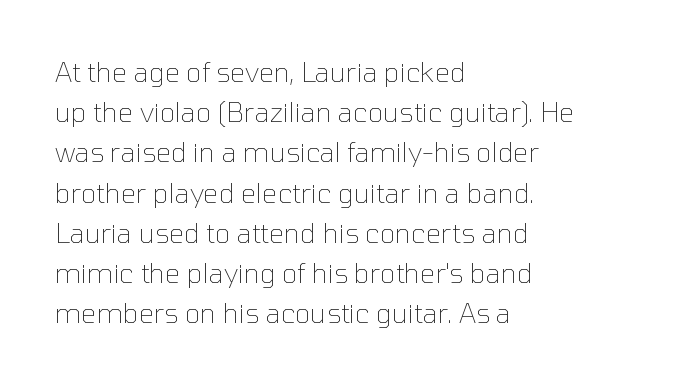
The paragraph shown leans on its left margin. Has an underline been added? It has not. The font's upright variant was chosen for this text. The cut favours lightness, reaching ordinary text weight at its darkest.
